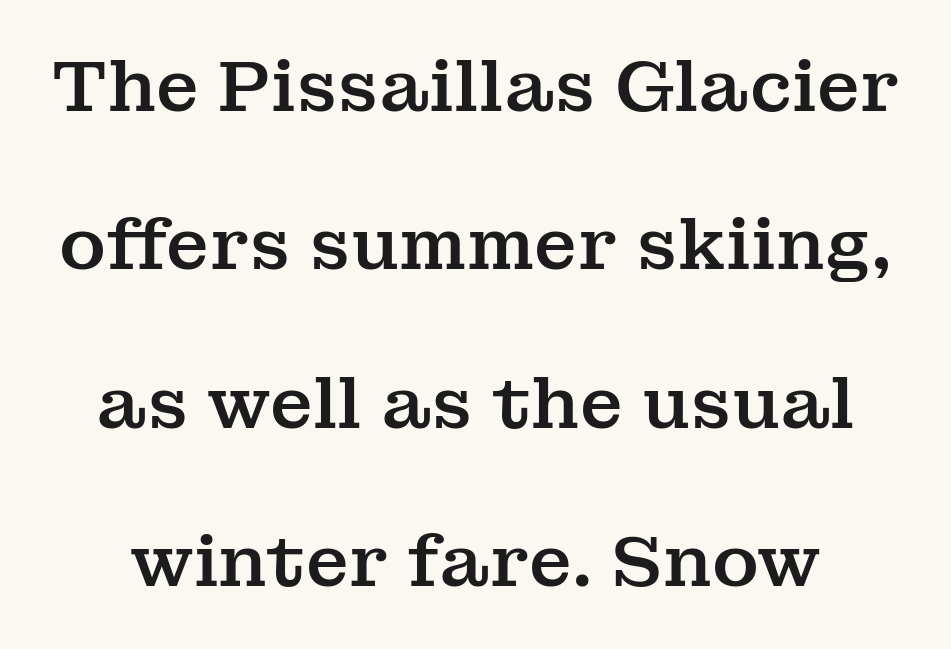
The image shows 71 px serif type, upright; set loose line spacing (2.23x), normal letter spacing, not underlined; medium stroke contrast and a medium x-height.
